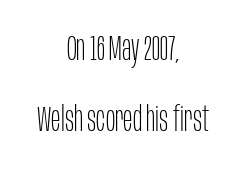
Q: Is the text bold? A: No.
Q: Is the text italic (slanted)? A: No, it is upright.
Q: Is the typeface a serif or a sans-serif typeface? A: Sans-serif.
Q: Is the text underlined? A: No.
Q: How is the paragraph aligned? A: Centered.
Q: Is the spacing between letters normal or unusually wide? A: Normal.
Q: Is the spacing between lines tight, normal or loose? A: Loose.
Q: Width (condensed, normal, or wide)? A: Condensed.
Q: Stroke contrast? A: Low.
Q: x-height? A: Large.
Q: Monospaced? A: No.
